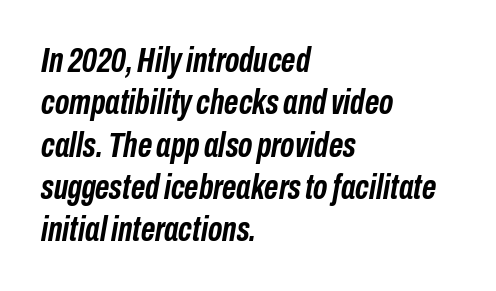
{"italic": "yes", "lean": "right", "slant_degrees": 10, "bold": "yes", "weight": "semibold", "width": "condensed", "stroke_contrast": "low", "x_height": "medium", "monospaced": "no", "underline": "no", "align": "left", "line_spacing_ratio": 1.21, "letter_spacing": "normal", "letter_spacing_em": 0.0, "glyph_px": 35}
